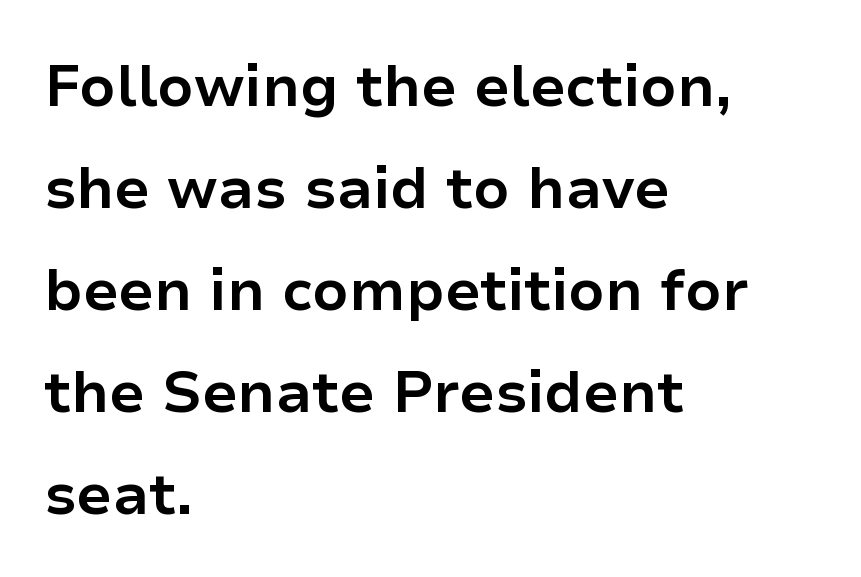
The image shows 58 px bold sans-serif type, upright; set left-aligned, line spacing 1.76x, normal letter spacing, not underlined; low stroke contrast and a medium x-height.
